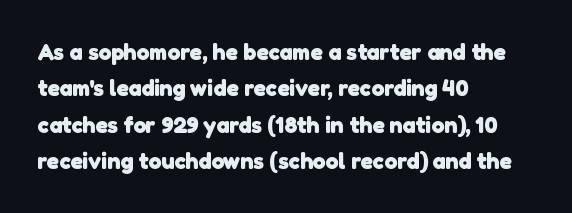
Q: Is the text bold? A: Yes.
Q: Is the text underlined? A: No.
Q: How is the paragraph aligned? A: Left-aligned.
Q: Is the spacing between letters normal or unusually wide? A: Normal.
Q: Is the spacing between lines tight, normal or loose? A: Normal.
